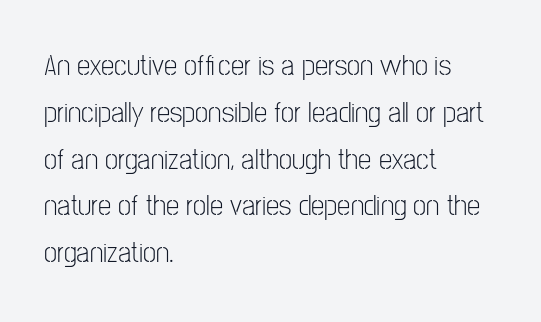
This rendering employs a face without finishing strokes, i.e., a sans-serif. The characters are drawn with everyday or finer stroke widths. One-word summary of the alignment: left. This sample keeps an unexceptional amount of space between lines. Lines of text with bare space underneath. Does the lettering tilt? It doesn't — this is upright.
